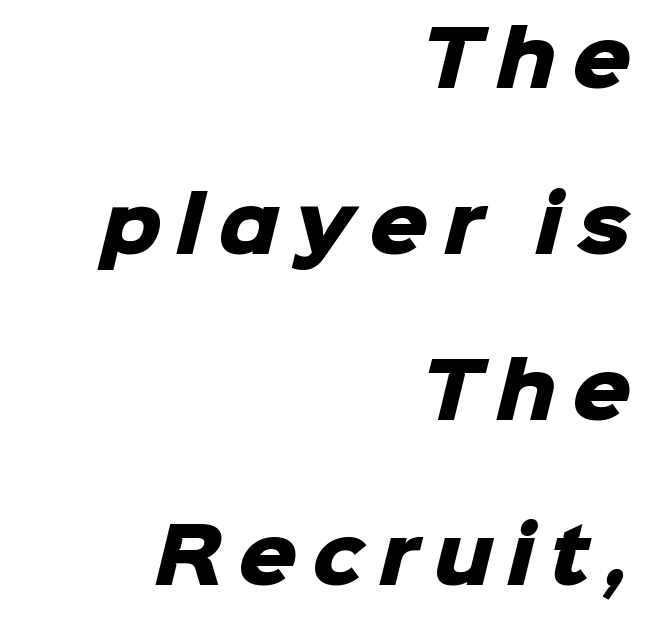
The image shows 74 px heavy sans-serif type; set right-aligned, loose line spacing (2.24x), unusually wide letter spacing (+0.2 em), not underlined; low stroke contrast and a medium x-height.
